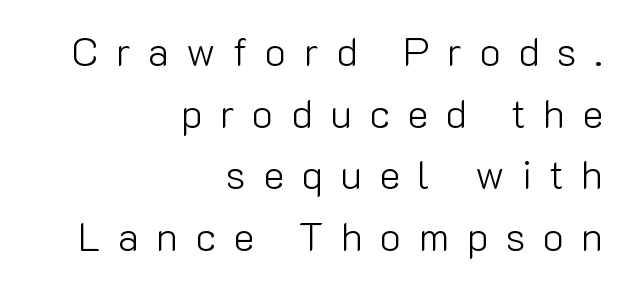
The image shows 40 px light sans-serif type, upright; set right-aligned, normal line spacing (1.54x), unusually wide letter spacing (+0.43 em), not underlined; low stroke contrast and a medium x-height.
